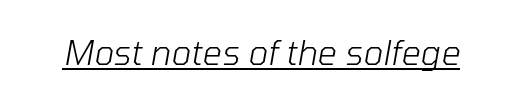
{"italic": "yes", "lean": "right", "slant_degrees": 10, "bold": "no", "weight": "light", "width": "normal", "stroke_contrast": "low", "x_height": "medium", "monospaced": "no", "underline": "yes", "letter_spacing": "normal", "letter_spacing_em": 0.0, "glyph_px": 34}
